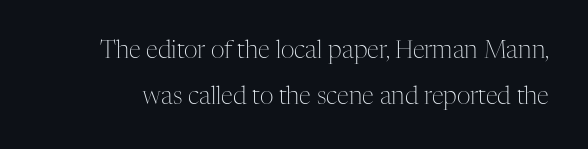
The image shows 24 px text type, upright; set loose line spacing (1.91x), normal letter spacing, not underlined.
